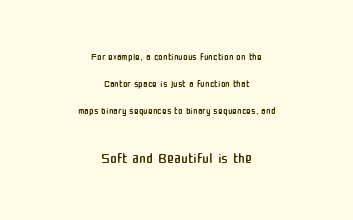
The image shows 21 px text type, upright; set centered, loose line spacing (1.93x), normal letter spacing, not underlined; the second (bottom) block is 1.5x larger.
